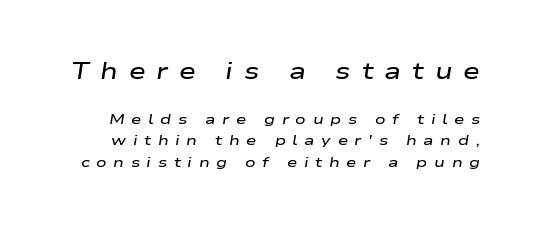
On the weight axis this lands at semibold, roughly 600. If you drew a line through each stem, it would be angled. This sample uses expanded letter spacing, leaving extra air between glyphs. The leading is moderate, giving the passage an even texture.
